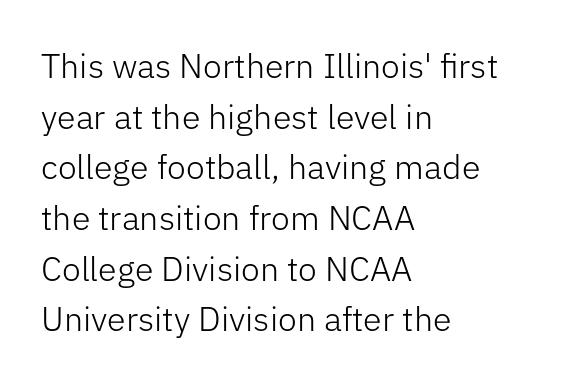
Q: Is the text bold? A: No.
Q: Is the text italic (slanted)? A: No, it is upright.
Q: Is the typeface a serif or a sans-serif typeface? A: Sans-serif.
Q: Is the text underlined? A: No.
Q: How is the paragraph aligned? A: Left-aligned.
Q: Is the spacing between letters normal or unusually wide? A: Normal.
Q: Is the spacing between lines tight, normal or loose? A: Normal.
Q: Width (condensed, normal, or wide)? A: Normal.
Q: Stroke contrast? A: Low.
Q: x-height? A: Medium.
Q: Monospaced? A: No.
